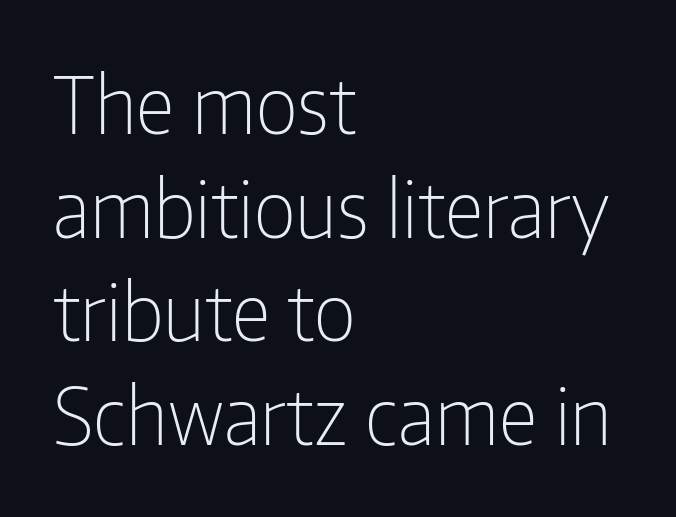
Q: Is the text bold? A: No.
Q: Is the text italic (slanted)? A: No, it is upright.
Q: Is the typeface a serif or a sans-serif typeface? A: Sans-serif.
Q: Is the text underlined? A: No.
Q: How is the paragraph aligned? A: Left-aligned.
Q: Is the spacing between letters normal or unusually wide? A: Normal.
Q: Is the spacing between lines tight, normal or loose? A: Normal.
Q: Width (condensed, normal, or wide)? A: Condensed.
Q: Stroke contrast? A: Low.
Q: x-height? A: Medium.
Q: Monospaced? A: No.
